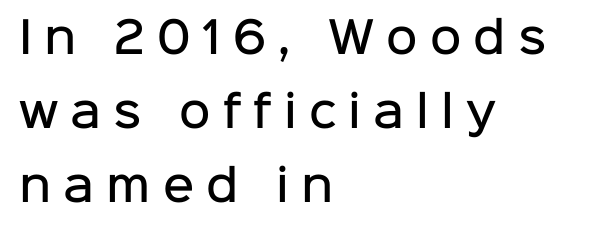
I'd call this a sans setting — the letters go barefoot. Notice the strokes are somewhat thickened but not fully heavy: this is a semibold. Descenders hang freely into open space. Visually the block forms a straight wall on the left and a jagged coastline on the right. This is the regular roman posture of the typeface. The letters advance in unequal steps, a hallmark of proportional type.
